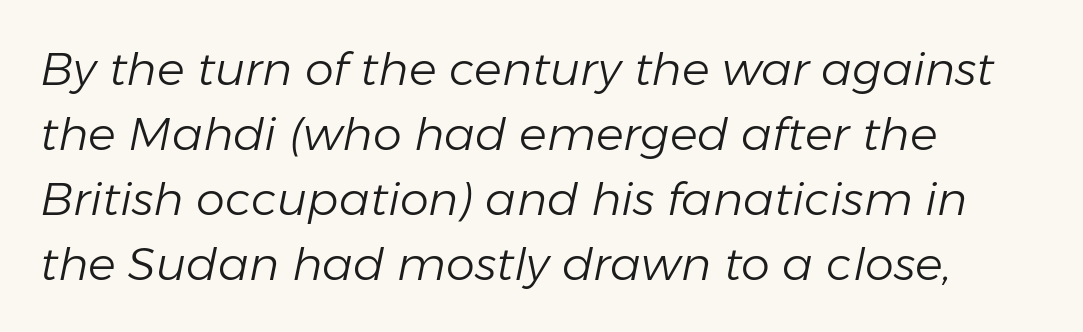
{"italic": "yes", "lean": "right", "slant_degrees": 11, "bold": "no", "weight": "light", "width": "normal", "stroke_contrast": "low", "x_height": "medium", "monospaced": "no", "underline": "no", "align": "left", "line_spacing": "normal", "line_spacing_ratio": 1.41, "letter_spacing": "normal", "letter_spacing_em": 0.0, "glyph_px": 46}
